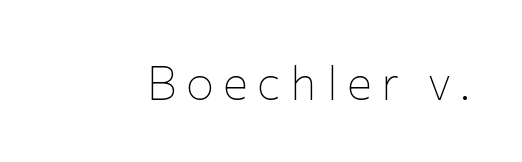
Q: Is the text bold? A: No.
Q: Is the text italic (slanted)? A: No, it is upright.
Q: Is the typeface a serif or a sans-serif typeface? A: Sans-serif.
Q: Is the text underlined? A: No.
Q: Is the spacing between letters normal or unusually wide? A: Unusually wide.
Q: Width (condensed, normal, or wide)? A: Normal.
Q: Stroke contrast? A: Low.
Q: x-height? A: Medium.
Q: Monospaced? A: No.
